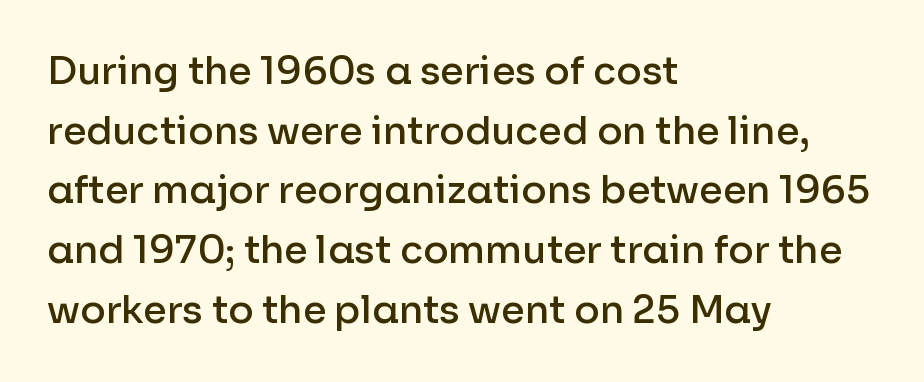
Q: Is the text bold? A: Semi-bold.
Q: Is the text italic (slanted)? A: No, it is upright.
Q: Is the typeface a serif or a sans-serif typeface? A: Sans-serif.
Q: Is the text underlined? A: No.
Q: How is the paragraph aligned? A: Left-aligned.
Q: Is the spacing between letters normal or unusually wide? A: Normal.
Q: Is the spacing between lines tight, normal or loose? A: Normal.
Q: Width (condensed, normal, or wide)? A: Normal.
Q: Stroke contrast? A: Low.
Q: x-height? A: Medium.
Q: Monospaced? A: No.
